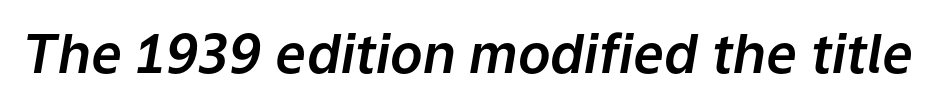
{"italic": "yes", "lean": "right", "slant_degrees": 9, "width": "normal", "stroke_contrast": "low", "x_height": "medium", "monospaced": "no", "underline": "no", "letter_spacing": "normal", "letter_spacing_em": 0.0, "glyph_px": 54}
